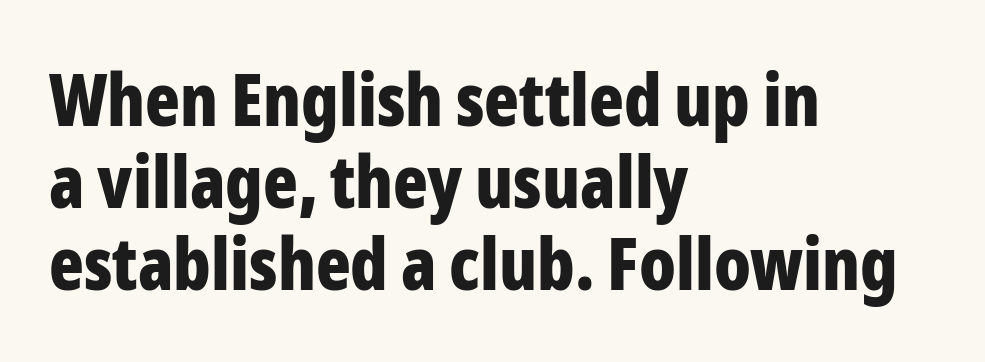
Q: Is the text bold? A: Yes.
Q: Is the text italic (slanted)? A: No, it is upright.
Q: Is the typeface a serif or a sans-serif typeface? A: Sans-serif.
Q: Is the text underlined? A: No.
Q: How is the paragraph aligned? A: Left-aligned.
Q: Is the spacing between letters normal or unusually wide? A: Normal.
Q: Is the spacing between lines tight, normal or loose? A: Tight.
Q: Width (condensed, normal, or wide)? A: Condensed.
Q: Stroke contrast? A: Low.
Q: x-height? A: Medium.
Q: Monospaced? A: No.
